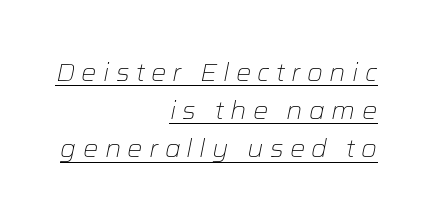
{"italic": "yes", "lean": "right", "slant_degrees": 12, "bold": "no", "underline": "yes", "align": "right", "line_spacing": "normal", "line_spacing_ratio": 1.59, "letter_spacing": "wide", "letter_spacing_em": 0.26, "glyph_px": 24}
